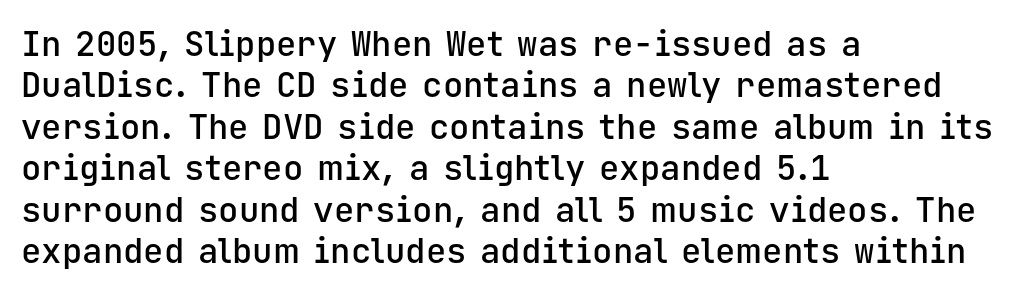
The foot of each line stays bare and open. Heft: intermediate — a semibold. The designer went with a sans here, leaving each stem footless. The passage shown has conventional tracking throughout.
